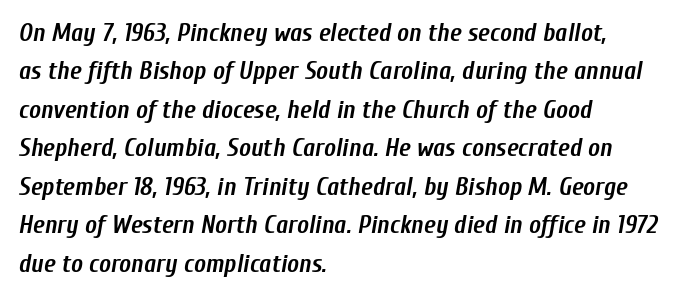
Q: Is the text bold? A: Yes.
Q: Is the text italic (slanted)? A: Yes, it leans right by about 10 degrees.
Q: Is the text underlined? A: No.
Q: How is the paragraph aligned? A: Left-aligned.
Q: Is the spacing between letters normal or unusually wide? A: Normal.
Q: Is the spacing between lines tight, normal or loose? A: Normal.
